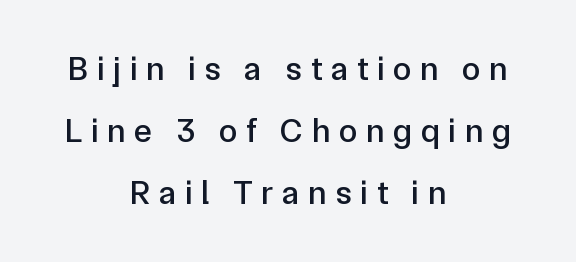
The image shows 34 px sans-serif type, upright; set centered, line spacing 1.83x, unusually wide letter spacing (+0.25 em), not underlined; low stroke contrast and a medium x-height.
